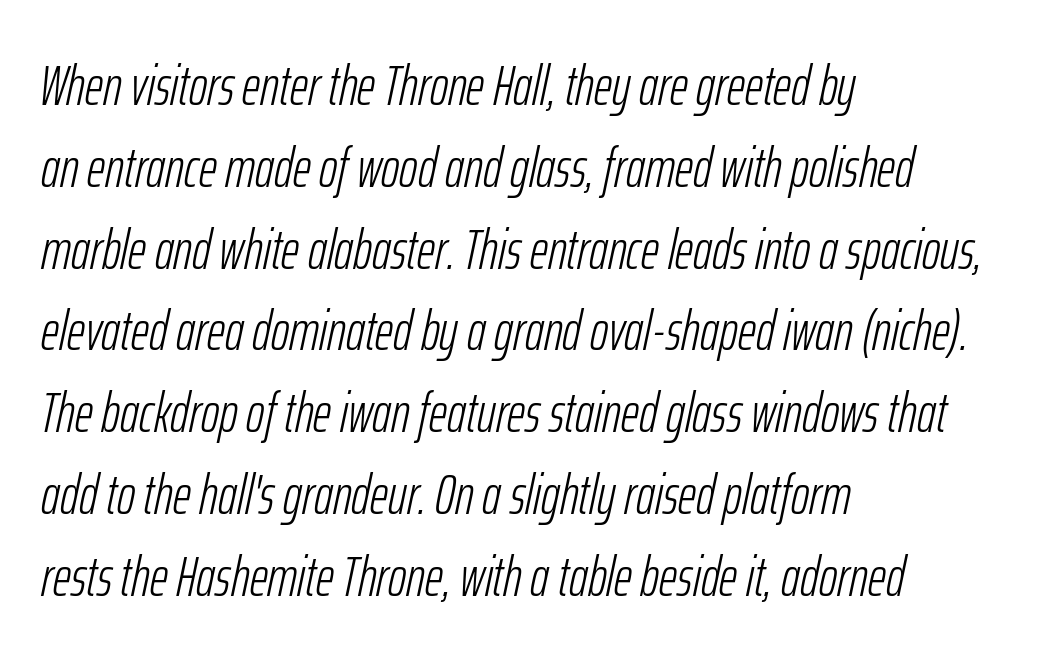
{"italic": "yes", "lean": "right", "slant_degrees": 12, "bold": "no", "weight": "light", "width": "condensed", "stroke_contrast": "low", "x_height": "medium", "monospaced": "no", "underline": "no", "align": "left", "line_spacing": "normal", "line_spacing_ratio": 1.46, "letter_spacing": "normal", "letter_spacing_em": 0.0, "glyph_px": 56}
